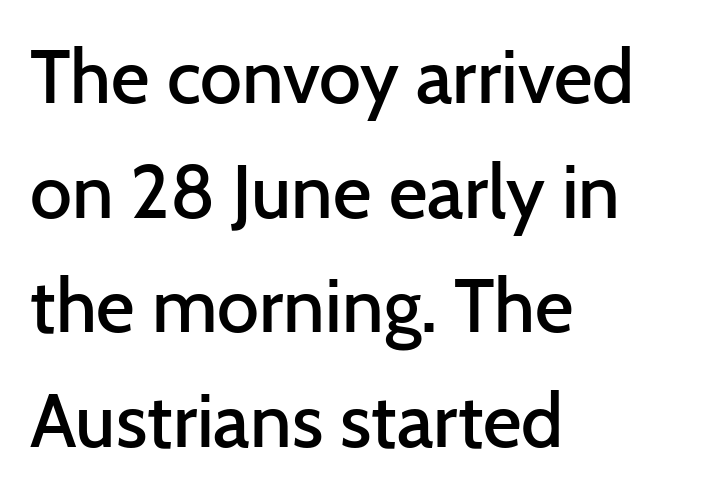
Q: Is the text bold? A: Semi-bold.
Q: Is the text italic (slanted)? A: No, it is upright.
Q: Is the typeface a serif or a sans-serif typeface? A: Sans-serif.
Q: Is the text underlined? A: No.
Q: How is the paragraph aligned? A: Left-aligned.
Q: Is the spacing between letters normal or unusually wide? A: Normal.
Q: Is the spacing between lines tight, normal or loose? A: Normal.
Q: Width (condensed, normal, or wide)? A: Normal.
Q: Stroke contrast? A: Low.
Q: x-height? A: Medium.
Q: Monospaced? A: No.
